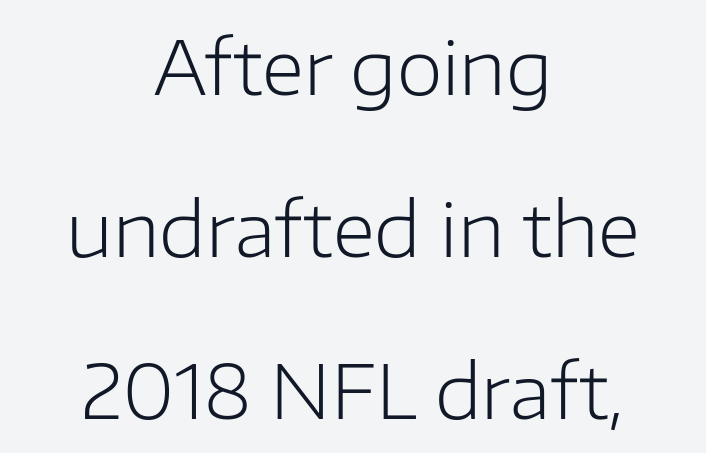
The image shows 75 px light sans-serif type, upright; set centered, loose line spacing (2.16x), normal letter spacing, not underlined; low stroke contrast and a medium x-height.
